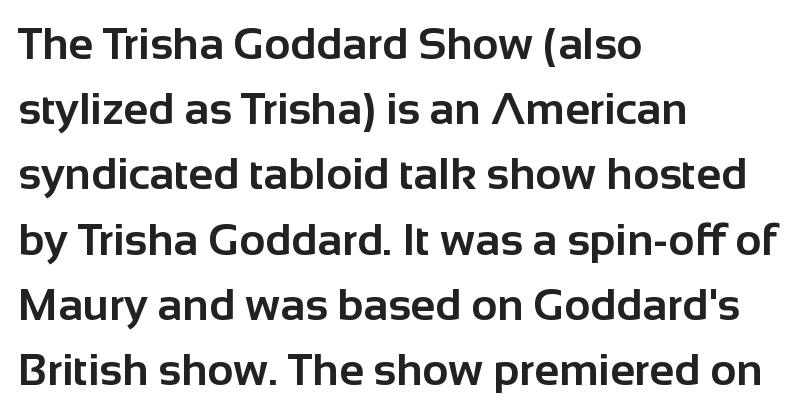
{"serif": "no", "italic": "no", "bold": "yes", "weight": "bold", "width": "normal", "stroke_contrast": "low", "x_height": "medium", "monospaced": "no", "underline": "no", "align": "left", "line_spacing": "normal", "line_spacing_ratio": 1.45, "letter_spacing": "normal", "letter_spacing_em": 0.0, "glyph_px": 45}
